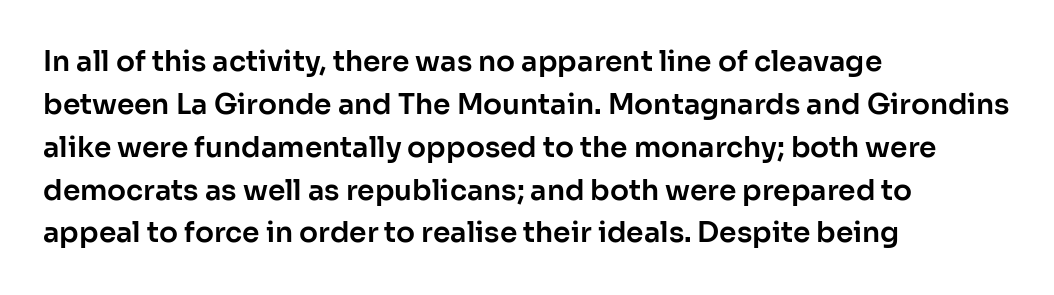
The image shows 28 px sans-serif type, upright; set left-aligned, normal line spacing (1.53x), normal letter spacing, not underlined; low stroke contrast and a medium x-height.
